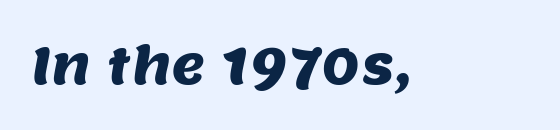
The rendering shows plain stroke endings on the letterforms — a sans-serif design. The gaps between neighbouring characters are ordinary and unremarkable. The zone under the glyphs is completely vacant. Think of a printed novel: that variable character pitch is what you see here.
